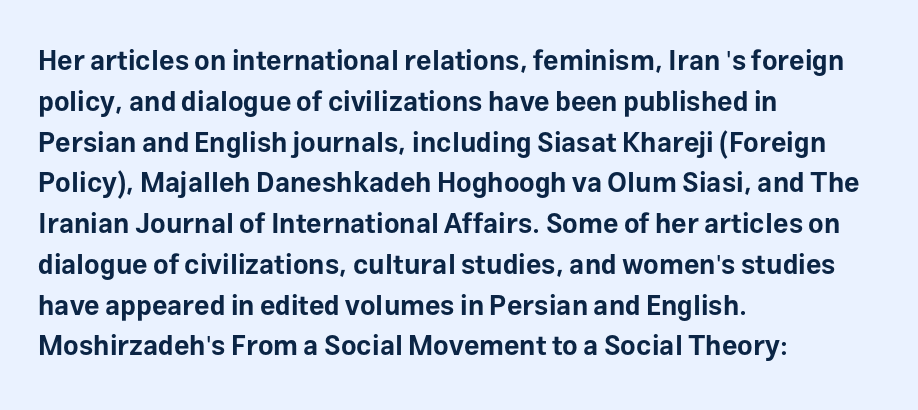
Q: Is the text bold? A: Yes.
Q: Is the text italic (slanted)? A: No, it is upright.
Q: Is the text underlined? A: No.
Q: How is the paragraph aligned? A: Left-aligned.
Q: Is the spacing between letters normal or unusually wide? A: Normal.
Q: Is the spacing between lines tight, normal or loose? A: Normal.
